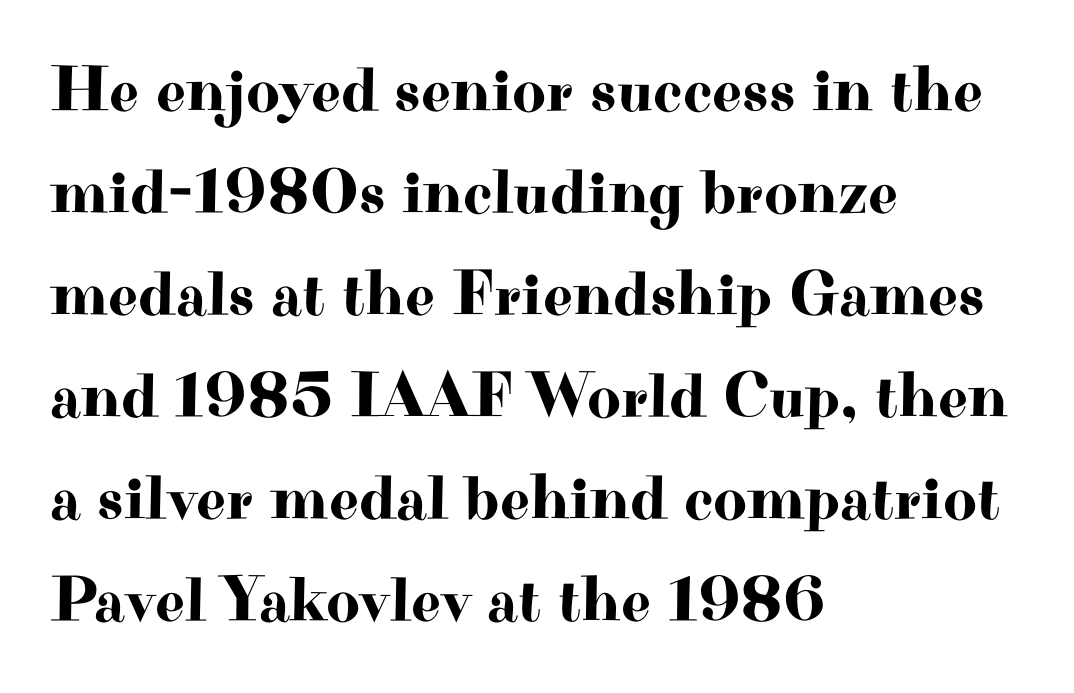
Q: Is the text italic (slanted)? A: No, it is upright.
Q: Is the typeface a serif or a sans-serif typeface? A: Serif.
Q: Is the text underlined? A: No.
Q: How is the paragraph aligned? A: Left-aligned.
Q: Is the spacing between letters normal or unusually wide? A: Normal.
Q: Is the spacing between lines tight, normal or loose? A: Normal.
Q: Width (condensed, normal, or wide)? A: Wide.
Q: Stroke contrast? A: High.
Q: x-height? A: Small.
Q: Monospaced? A: No.
